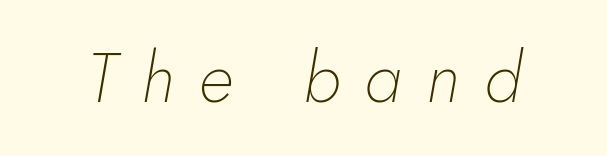
Q: Is the text bold? A: No.
Q: Is the text italic (slanted)? A: Yes, it leans right by about 10 degrees.
Q: Is the text underlined? A: No.
Q: Is the spacing between letters normal or unusually wide? A: Unusually wide.
Q: Width (condensed, normal, or wide)? A: Normal.
Q: Stroke contrast? A: Low.
Q: x-height? A: Small.
Q: Monospaced? A: No.
